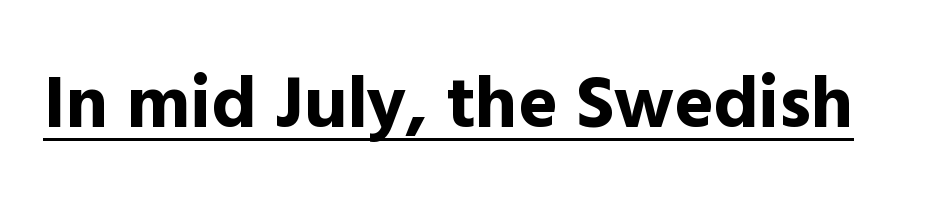
{"serif": "no", "italic": "no", "bold": "yes", "weight": "bold", "width": "normal", "x_height": "medium", "monospaced": "no", "underline": "yes", "letter_spacing": "normal", "letter_spacing_em": 0.0, "glyph_px": 74}
